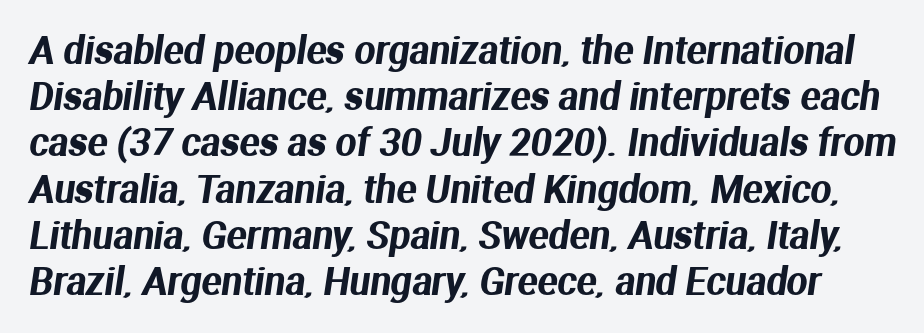
The image shows 37 px sans-serif type; set normal line spacing (1.25x), normal letter spacing, not underlined; medium stroke contrast and a medium x-height.
